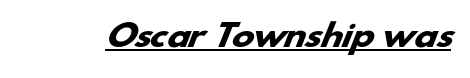
Q: Is the text bold? A: Yes.
Q: Is the typeface a serif or a sans-serif typeface? A: Sans-serif.
Q: Is the text underlined? A: Yes.
Q: Is the spacing between letters normal or unusually wide? A: Normal.
Q: Width (condensed, normal, or wide)? A: Wide.
Q: Stroke contrast? A: Low.
Q: x-height? A: Small.
Q: Monospaced? A: No.
